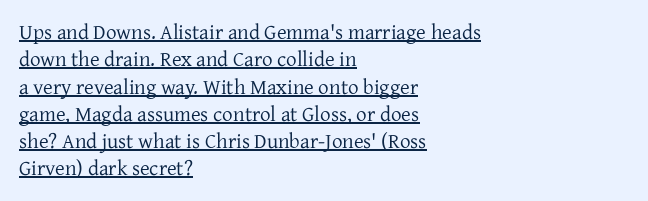
The image shows 21 px text type, upright; set left-aligned, normal line spacing (1.3x), normal letter spacing, underlined.
